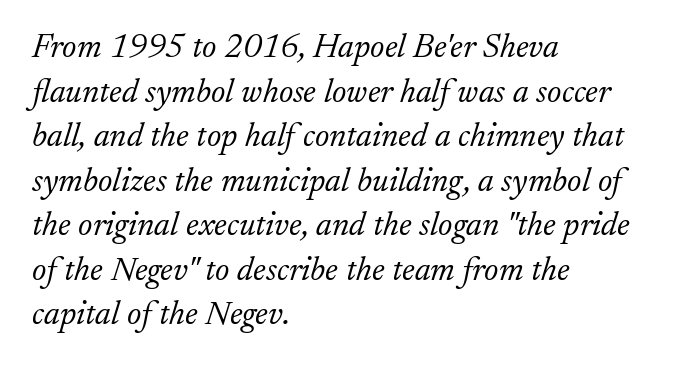
The image shows 34 px light serif type, italic (leaning right); set left-aligned, normal line spacing (1.31x), normal letter spacing, not underlined; low stroke contrast and a small x-height.
